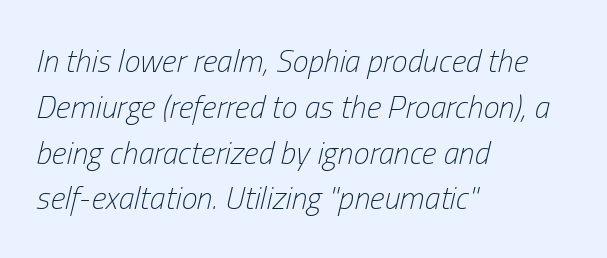
{"italic": "yes", "lean": "right", "slant_degrees": 13, "bold": "no", "weight": "light", "width": "condensed", "stroke_contrast": "low", "x_height": "medium", "monospaced": "no", "underline": "no", "align": "left", "line_spacing": "normal", "line_spacing_ratio": 1.43, "letter_spacing": "normal", "letter_spacing_em": 0.0, "glyph_px": 32}
